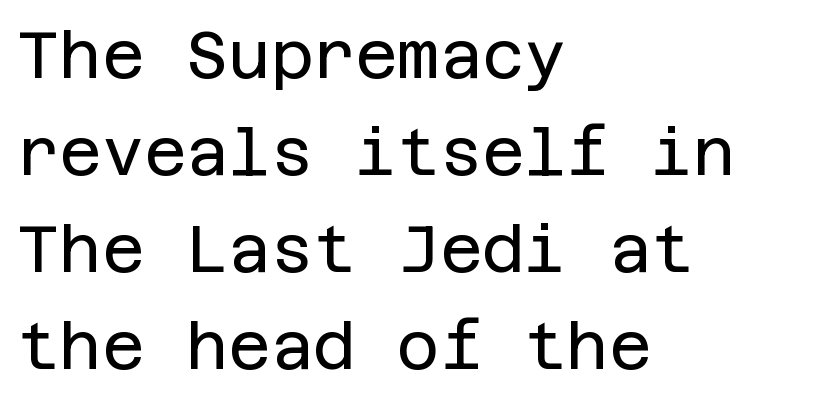
The image shows 65 px regular-weight sans-serif type, upright; set left-aligned, normal line spacing (1.49x), normal letter spacing, not underlined; low stroke contrast and a large x-height.
